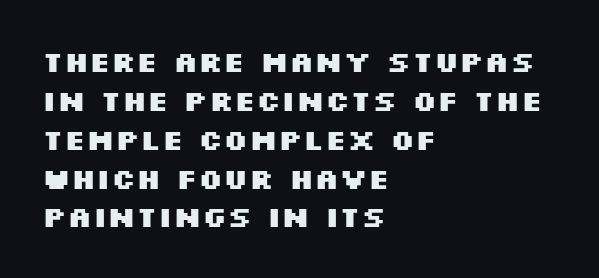
{"serif": "no", "italic": "no", "bold": "yes", "weight": "heavy", "width": "wide", "stroke_contrast": "medium", "x_height": "large", "monospaced": "no", "underline": "no", "align": "left", "line_spacing": "normal", "line_spacing_ratio": 1.34, "letter_spacing": "normal", "letter_spacing_em": 0.0, "glyph_px": 29}
